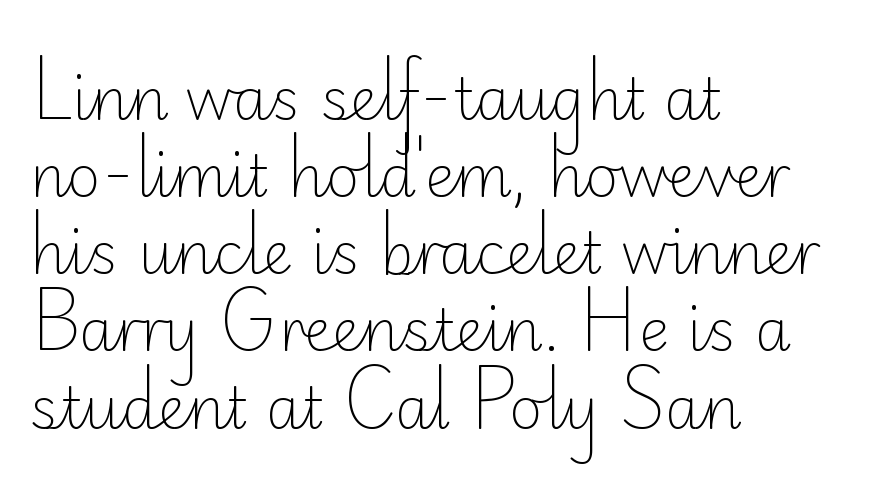
{"serif": "no", "italic": "no", "bold": "no", "weight": "light", "width": "normal", "stroke_contrast": "low", "x_height": "small", "monospaced": "no", "underline": "no", "align": "left", "line_spacing": "normal", "line_spacing_ratio": 1.33, "letter_spacing": "normal", "letter_spacing_em": 0.0, "glyph_px": 58}
